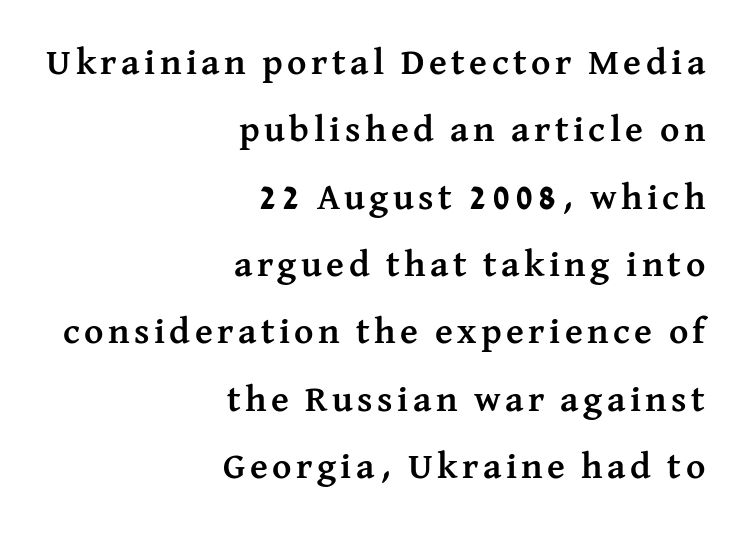
Looks like regular typesetting: each glyph gets only the width it needs. Serif or sans? Serif — the stroke terminals have little feet. The text block is weighted toward the right margin, trailing off unevenly leftward. In terms of weight, the rendering is a true, heavy bold. These lines were composed using upright roman letters.
